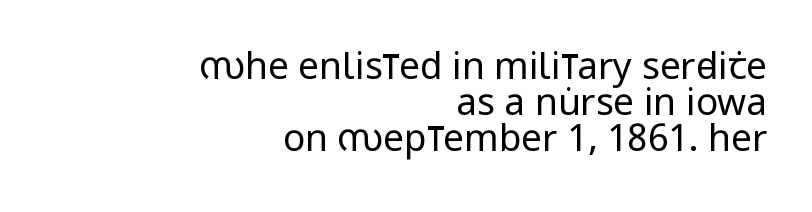
The image shows 37 px regular-weight, condensed sans-serif type, upright; set right-aligned, tight line spacing (0.97x), normal letter spacing, not underlined; low stroke contrast and a large x-height.
